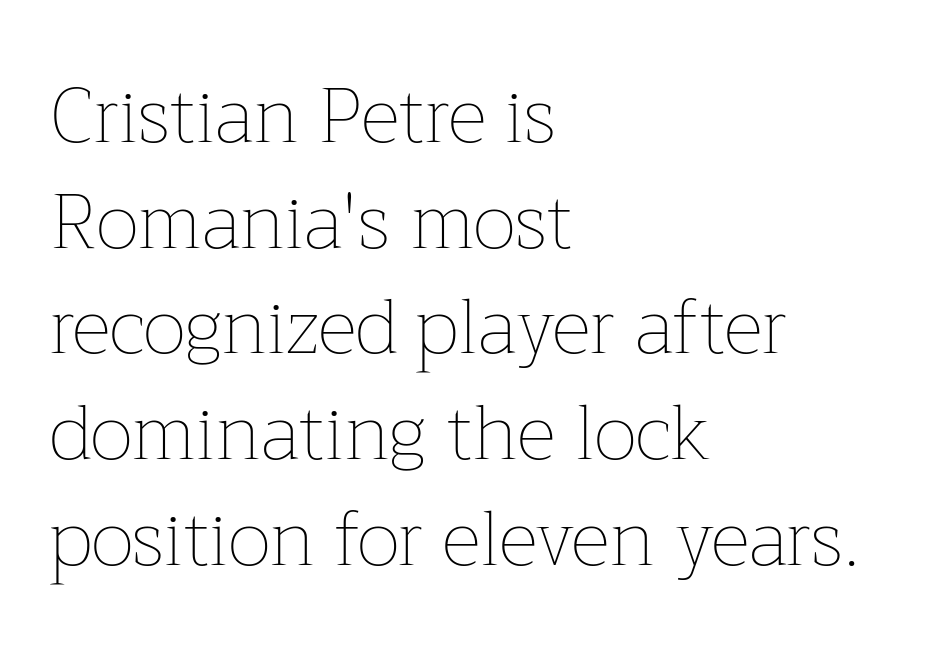
Do the characters align in a grid? No, the font is proportional. Underline: absent. The passage shown is not bold in any degree. A normal amount of white space separates one row of letters from the next.
